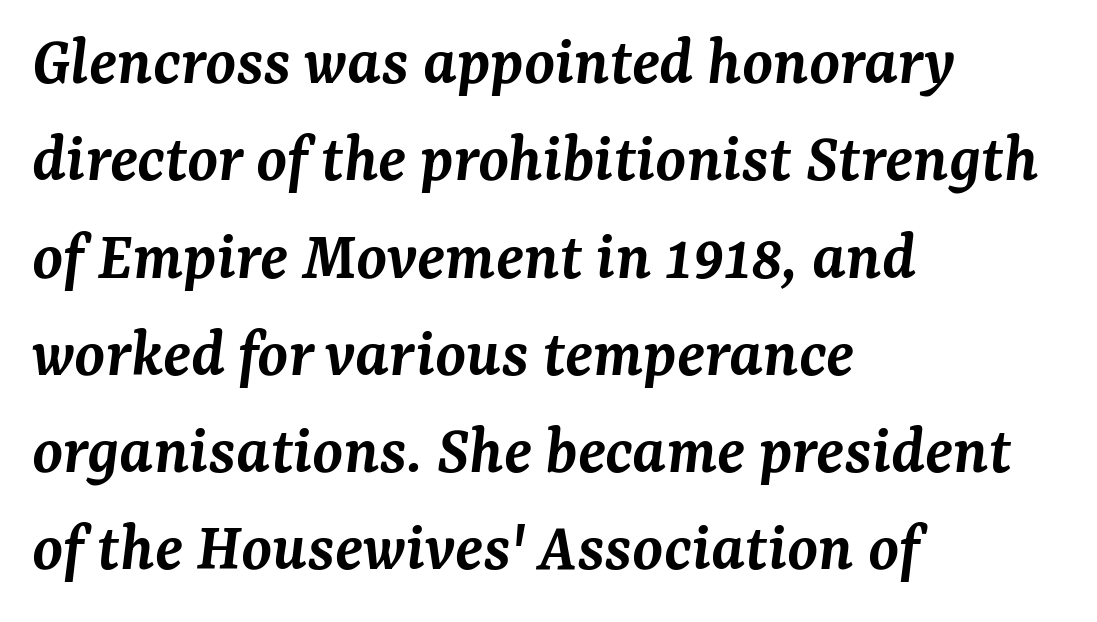
Q: Is the text bold? A: Semi-bold.
Q: Is the text italic (slanted)? A: Yes, it leans right by about 7 degrees.
Q: Is the typeface a serif or a sans-serif typeface? A: Serif.
Q: Is the text underlined? A: No.
Q: How is the paragraph aligned? A: Left-aligned.
Q: Is the spacing between letters normal or unusually wide? A: Normal.
Q: Is the spacing between lines tight, normal or loose? A: Normal.
Q: Width (condensed, normal, or wide)? A: Normal.
Q: Stroke contrast? A: Medium.
Q: x-height? A: Medium.
Q: Monospaced? A: No.
